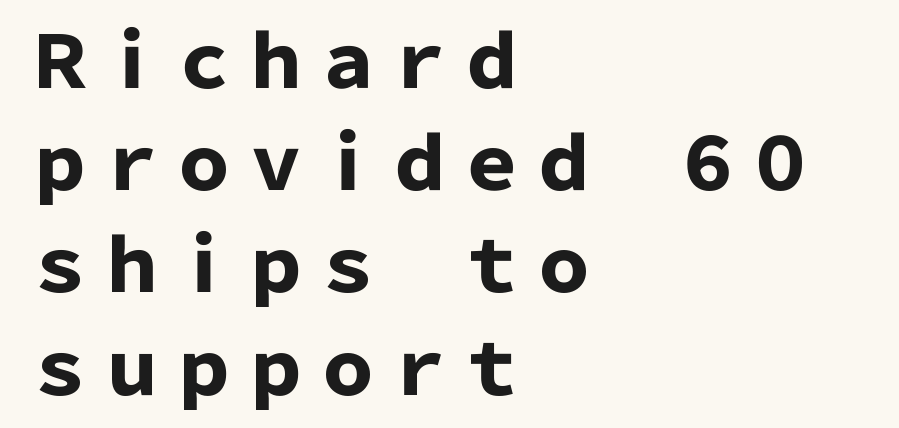
The image shows 72 px heavy sans-serif type, upright; set left-aligned, normal line spacing (1.42x), normal letter spacing, not underlined; low stroke contrast and a medium x-height.
